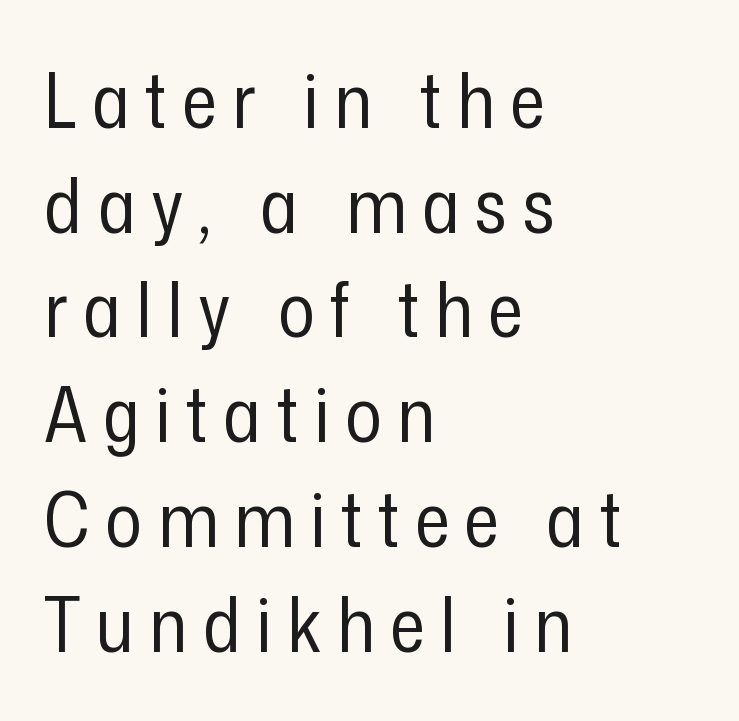
{"serif": "no", "italic": "no", "bold": "no", "weight": "regular", "width": "condensed", "stroke_contrast": "low", "x_height": "medium", "monospaced": "no", "underline": "no", "align": "left", "line_spacing": "normal", "line_spacing_ratio": 1.36, "letter_spacing": "wide", "letter_spacing_em": 0.2, "glyph_px": 77}
